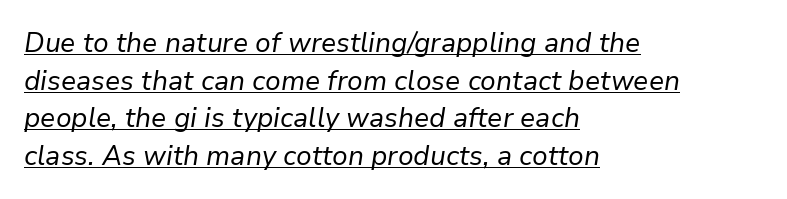
The image shows 27 px text type, italic (leaning right); set left-aligned, normal line spacing (1.39x), normal letter spacing, underlined.
